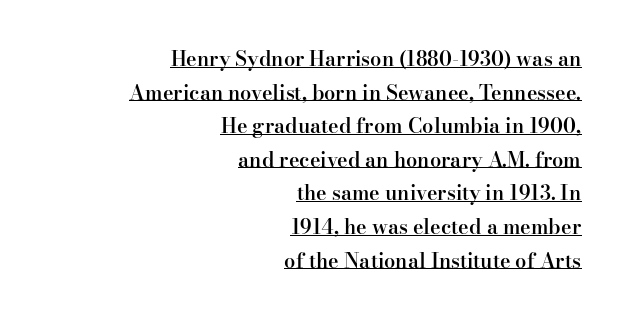
These characters rest on top of a visible drawn line. This is roman type, the default non-slanted kind. The rendering anchors every line to the right-hand side. Leading: standard. Summary of weight: moderately heavy, a semibold.
